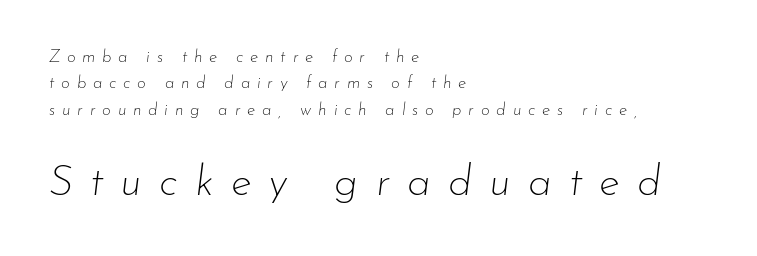
If you squint, the bottom block still reads clearly — it's the larger of the two. You could not count columns in this text — the font is proportionally spaced. Nobody drew a line under any word here. In CSS terms this would be text-align: left. Honestly, the letter spacing is so wide it's the main thing you notice. Vertical spacing — default.
